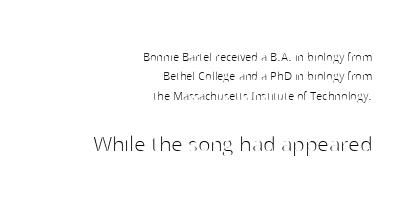
{"italic": "no", "bold": "no", "underline": "no", "align": "right", "line_spacing": "normal", "line_spacing_ratio": 1.38, "letter_spacing": "normal", "letter_spacing_em": 0.0, "larger_block": "second", "size_ratio": 1.86, "glyph_px": 26}
